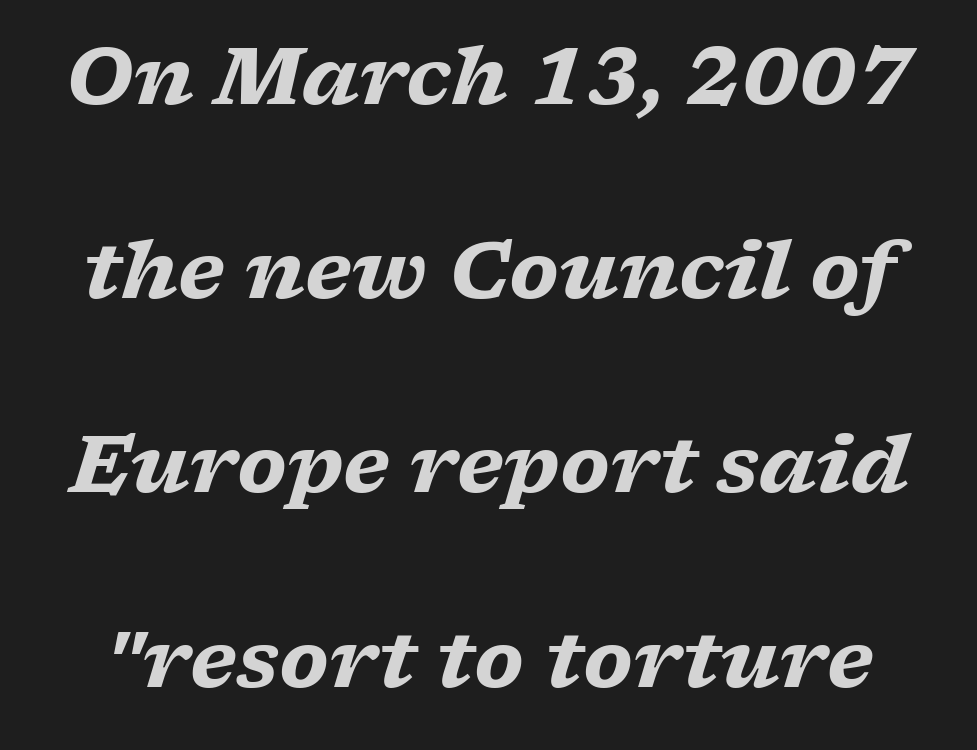
The image shows 78 px heavy, wide serif type, italic (leaning right); set loose line spacing (2.49x), normal letter spacing, not underlined; low stroke contrast and a medium x-height.
